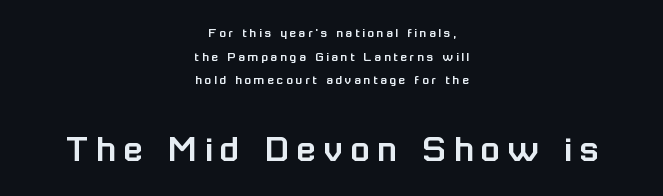
{"serif": "no", "italic": "no", "width": "normal", "stroke_contrast": "low", "x_height": "medium", "monospaced": "no", "underline": "no", "align": "center", "line_spacing": "normal", "line_spacing_ratio": 1.68, "larger_block": "second", "size_ratio": 2.86, "glyph_px": 40}
